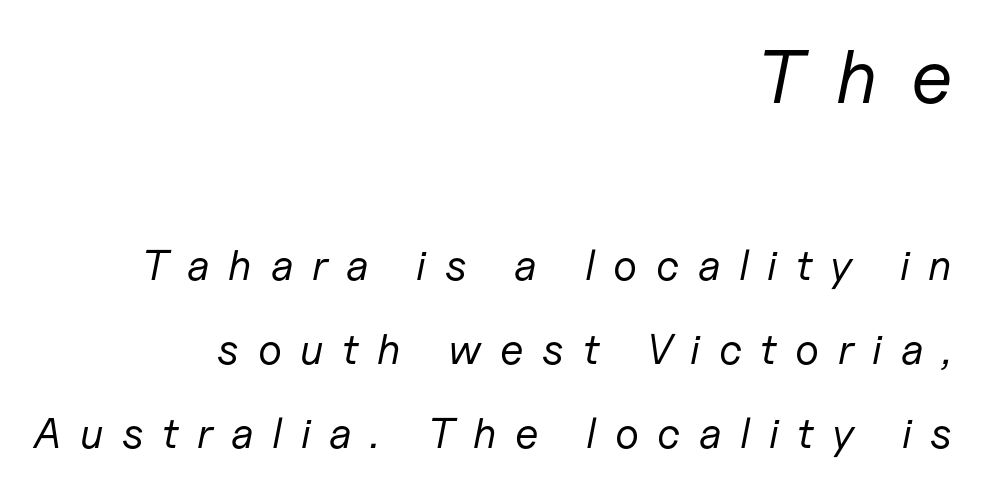
Q: Is the text bold? A: No.
Q: Is the text italic (slanted)? A: Yes, it leans right by about 11 degrees.
Q: Is the text underlined? A: No.
Q: How is the paragraph aligned? A: Right-aligned.
Q: Is the spacing between letters normal or unusually wide? A: Unusually wide.
Q: Is the spacing between lines tight, normal or loose? A: Loose.
Q: Which block of text is set in a larger size, the first (top) or the second (bottom)? A: The first (top) one.
Q: Width (condensed, normal, or wide)? A: Normal.
Q: Stroke contrast? A: Low.
Q: x-height? A: Medium.
Q: Monospaced? A: No.
